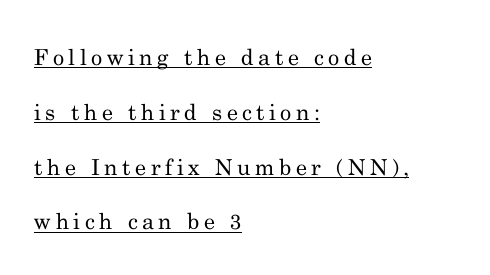
Q: Is the text bold? A: No.
Q: Is the text italic (slanted)? A: No, it is upright.
Q: Is the text underlined? A: Yes.
Q: How is the paragraph aligned? A: Left-aligned.
Q: Is the spacing between letters normal or unusually wide? A: Unusually wide.
Q: Is the spacing between lines tight, normal or loose? A: Loose.
